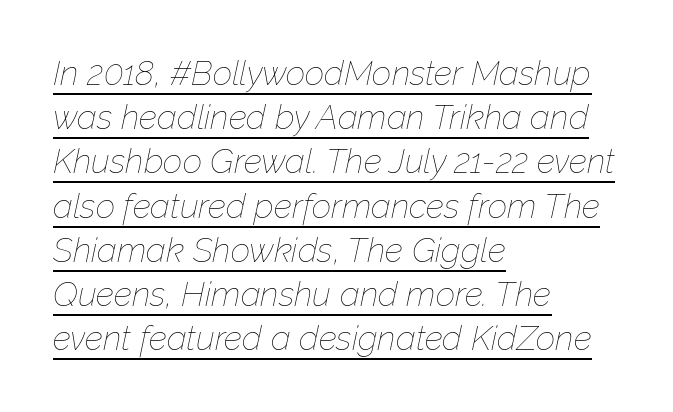
The image shows 34 px thin type, italic (leaning right); set left-aligned, normal line spacing (1.3x), normal letter spacing, underlined; low stroke contrast and a medium x-height.
